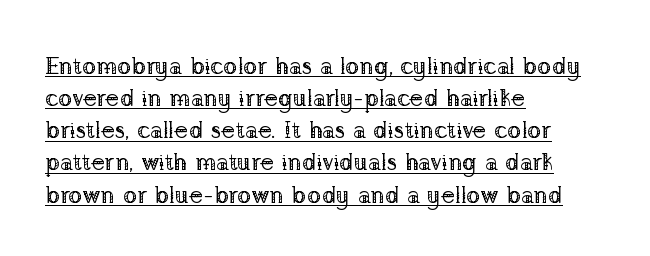
The image shows 24 px text type, upright; set left-aligned, normal line spacing (1.34x), normal letter spacing, underlined.
